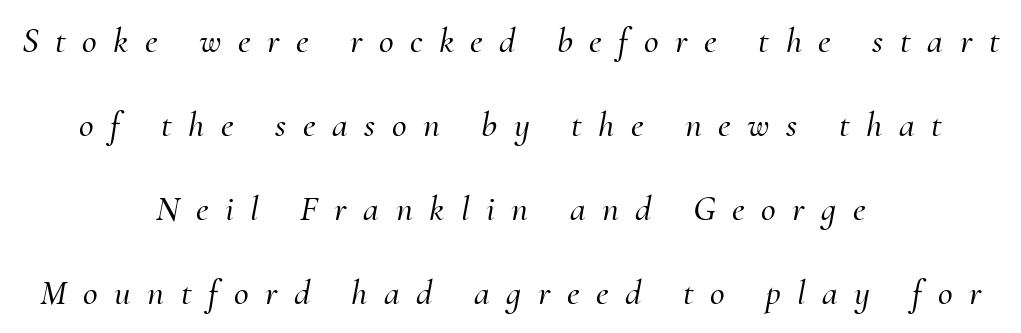
Q: Is the text italic (slanted)? A: Yes, it leans right by about 10 degrees.
Q: Is the typeface a serif or a sans-serif typeface? A: Serif.
Q: Is the text underlined? A: No.
Q: How is the paragraph aligned? A: Centered.
Q: Is the spacing between letters normal or unusually wide? A: Unusually wide.
Q: Is the spacing between lines tight, normal or loose? A: Loose.
Q: Width (condensed, normal, or wide)? A: Normal.
Q: Stroke contrast? A: Medium.
Q: x-height? A: Small.
Q: Monospaced? A: No.
